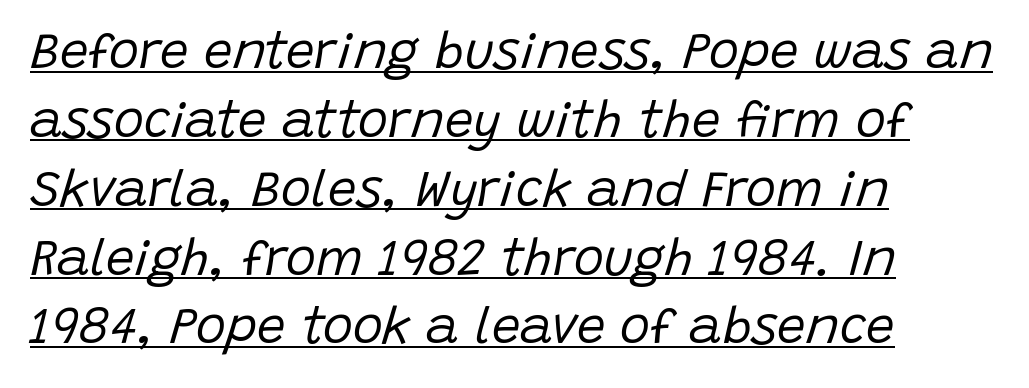
Letter spacing: default. What decoration does the sample have? An underline. The line-height multiplier appears to be the usual default. The letters are slanted; this is an italic face.
